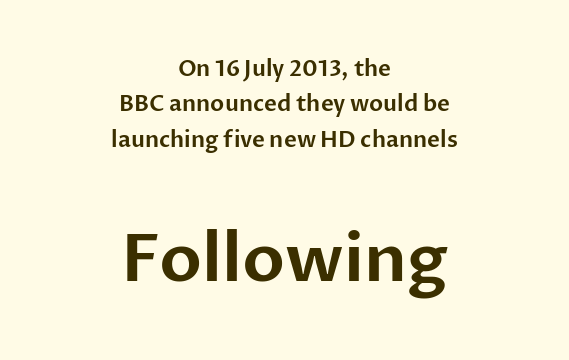
The image shows 67 px sans-serif type, upright; set centered, normal line spacing (1.61x), normal letter spacing, not underlined; the second (bottom) block is 3.05x larger; low stroke contrast and a medium x-height.
